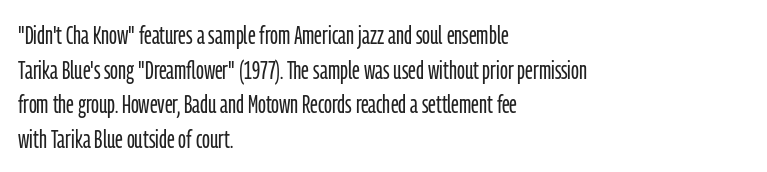
No chunkiness to these letters — they're not bold. A classic flush-left, rag-right setting is used for this passage. One glance says typical: line gaps are just what's usual. The letters sit at their default tracking, neither squeezed nor spread.
